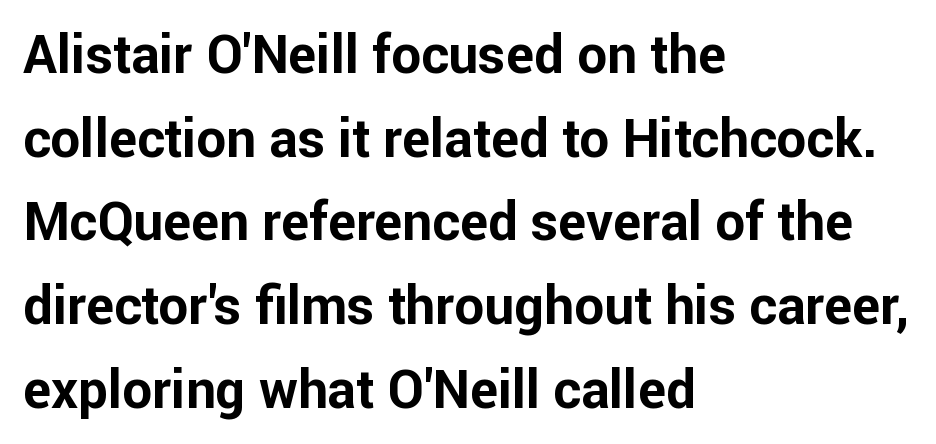
Q: Is the text bold? A: Yes.
Q: Is the text italic (slanted)? A: No, it is upright.
Q: Is the typeface a serif or a sans-serif typeface? A: Sans-serif.
Q: Is the text underlined? A: No.
Q: How is the paragraph aligned? A: Left-aligned.
Q: Is the spacing between letters normal or unusually wide? A: Normal.
Q: Is the spacing between lines tight, normal or loose? A: Normal.
Q: Width (condensed, normal, or wide)? A: Normal.
Q: Stroke contrast? A: Low.
Q: x-height? A: Medium.
Q: Monospaced? A: No.
